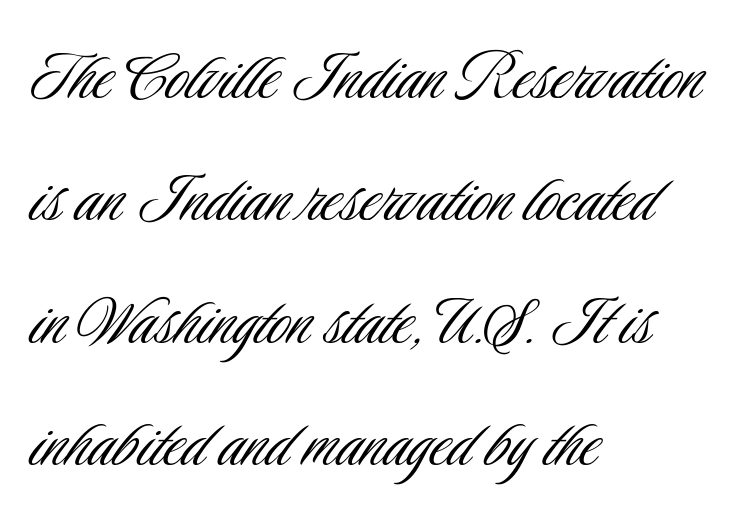
{"serif": "no", "bold": "no", "weight": "light", "width": "condensed", "stroke_contrast": "low", "x_height": "small", "monospaced": "no", "underline": "no", "align": "left", "line_spacing": "normal", "line_spacing_ratio": 1.57, "letter_spacing": "normal", "letter_spacing_em": 0.0, "glyph_px": 78}
